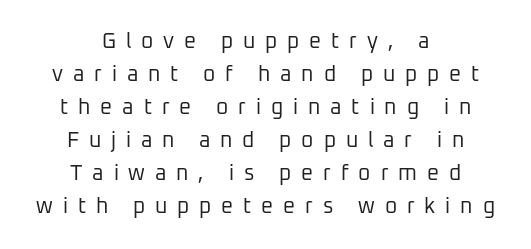
The lines in this sample share a center point and differ in where they start and stop. How are the letters spaced? Widely, with obvious added tracking. Reading down the column, the eye jumps a familiar distance to each next line. The face looks like a standard text weight, possibly lighter. The passage shown is not underscored anywhere. A roman cut, with each character standing at attention.
